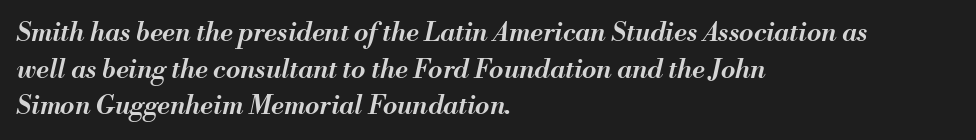
Q: Is the text bold? A: Semi-bold.
Q: Is the text italic (slanted)? A: Yes, it leans right by about 13 degrees.
Q: Is the text underlined? A: No.
Q: How is the paragraph aligned? A: Left-aligned.
Q: Is the spacing between letters normal or unusually wide? A: Normal.
Q: Is the spacing between lines tight, normal or loose? A: Normal.
